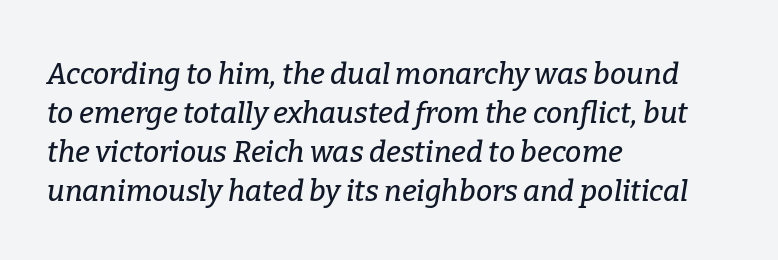
{"serif": "yes", "italic": "yes", "lean": "right", "slant_degrees": 9, "width": "normal", "stroke_contrast": "low", "x_height": "medium", "monospaced": "no", "underline": "no", "align": "left", "line_spacing": "normal", "line_spacing_ratio": 1.35, "letter_spacing": "normal", "letter_spacing_em": 0.0, "glyph_px": 29}
